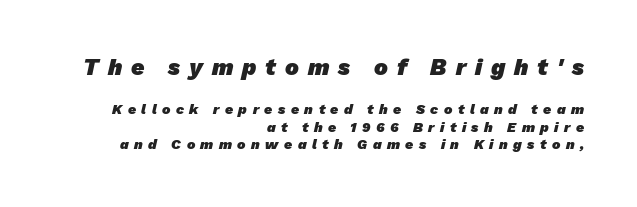
{"bold": "yes", "underline": "no", "align": "right", "line_spacing": "normal", "line_spacing_ratio": 1.25, "letter_spacing": "wide", "letter_spacing_em": 0.39, "larger_block": "first", "size_ratio": 1.64, "glyph_px": 23}
